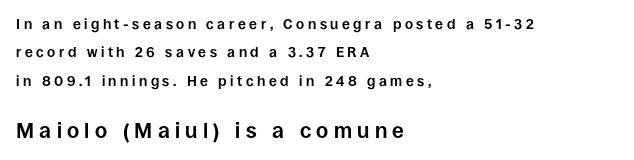
The image shows 21 px bold type, upright; set left-aligned, loose line spacing (2.03x), unusually wide letter spacing (+0.25 em), not underlined; the second (bottom) block is 1.5x larger.
